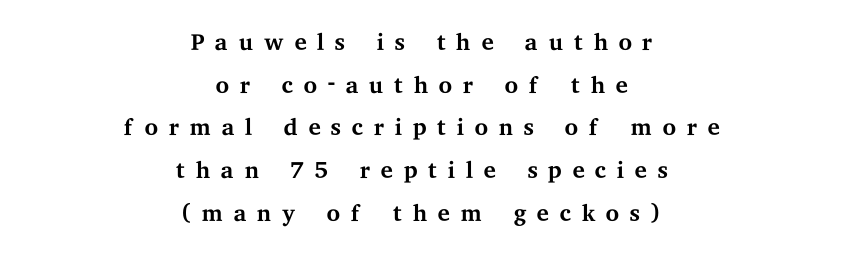
The face used here is proportionally spaced, like ordinary book or web type. Glance below the letters and you will spot only blank space. This rendering uses center alignment, leaving both contours irregular but symmetric. Serif or sans? Serif — the stroke terminals have little feet.
